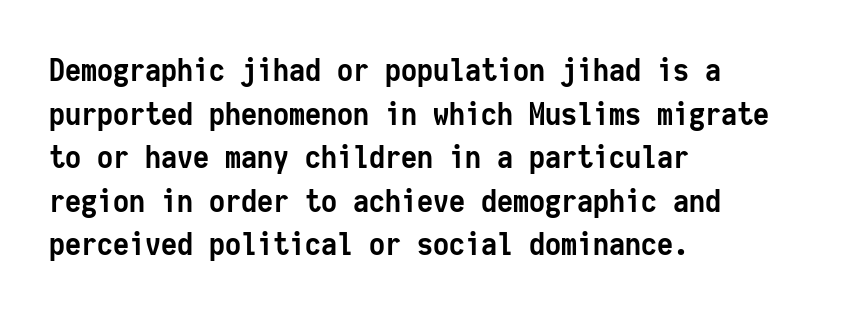
The rendering anchors every line to the left-hand side. The characters display no serif detailing; their extremities are plain. This sample keeps an unexceptional amount of space between lines. Clear beneath every line of the passage.
